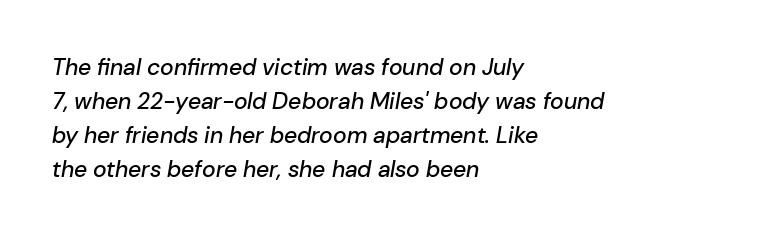
{"italic": "yes", "lean": "right", "slant_degrees": 10, "underline": "no", "align": "left", "line_spacing": "normal", "line_spacing_ratio": 1.48, "letter_spacing": "normal", "letter_spacing_em": 0.0, "glyph_px": 23}
